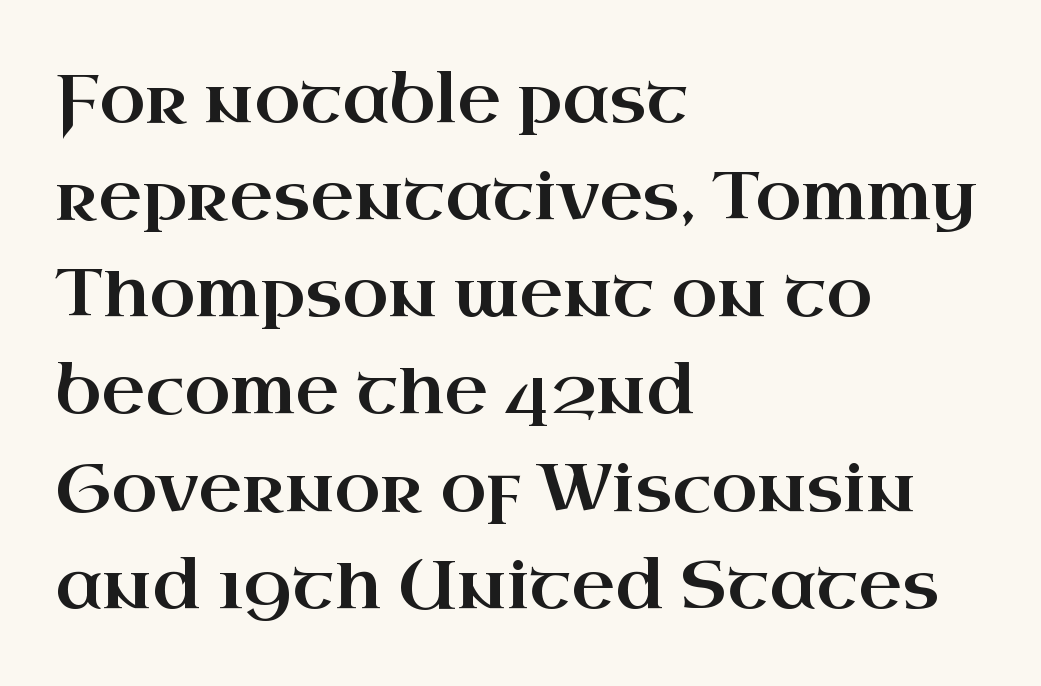
The image shows 67 px wide serif type, upright; set left-aligned, normal line spacing (1.45x), normal letter spacing, not underlined; high stroke contrast and a small x-height.
